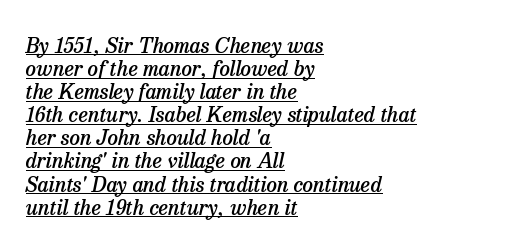
This block would grow much taller if given ordinary leading; it's compressed now. The type is set solid horizontally, with unmodified tracking. A typographer would call this underscored text. These lines are set flush left with a ragged right edge. As a designer I'd log this as weight 600, semibold. The letters are slanted; this is an italic face.
